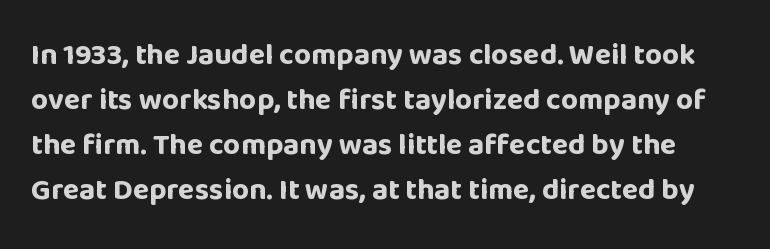
The image shows 30 px bold sans-serif type, upright; set normal line spacing (1.5x), normal letter spacing, not underlined; low stroke contrast and a large x-height.
